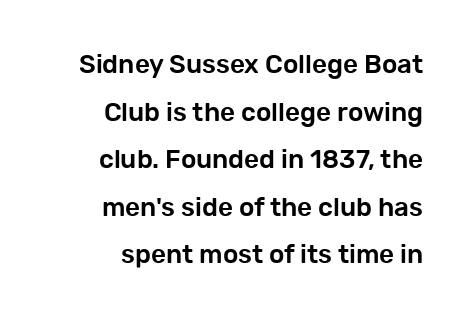
{"italic": "no", "underline": "no", "line_spacing_ratio": 1.83, "letter_spacing": "normal", "letter_spacing_em": 0.0, "glyph_px": 26}
